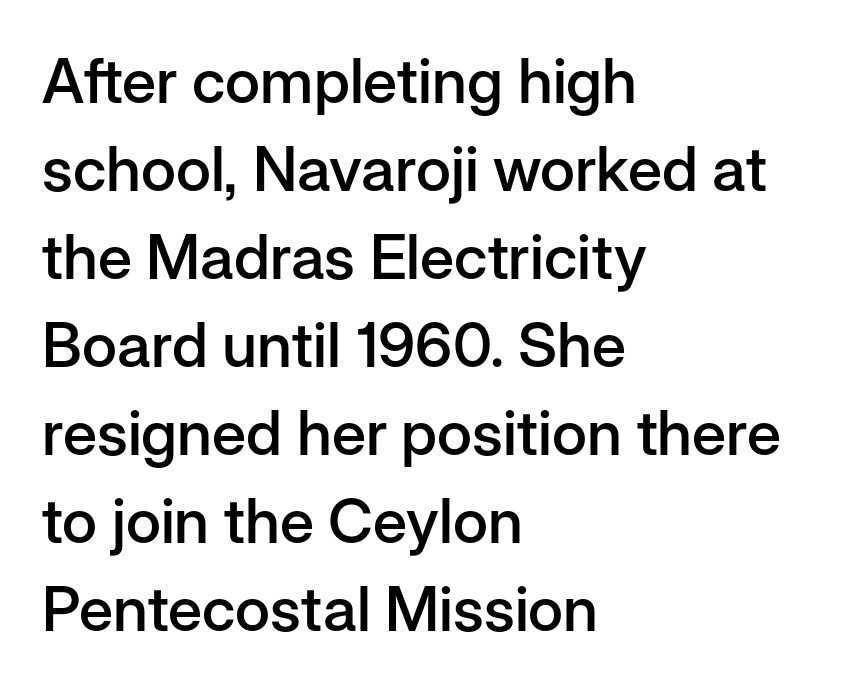
In terms of weight, the rendering is demibold, just under bold. Character widths vary here, with narrow letters taking less room than wide ones. What kind of face is this? One without serifs — a sans. Casual observation: everything's shoved over to the left. Words appear dense and cohesive because spacing is normal. The zone under the glyphs is completely vacant.
